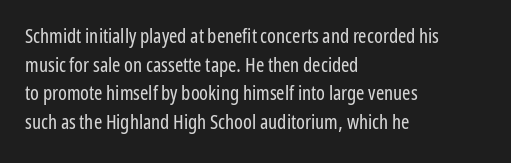
Q: Is the text bold? A: No.
Q: Is the text italic (slanted)? A: No, it is upright.
Q: Is the text underlined? A: No.
Q: How is the paragraph aligned? A: Left-aligned.
Q: Is the spacing between letters normal or unusually wide? A: Normal.
Q: Is the spacing between lines tight, normal or loose? A: Normal.
